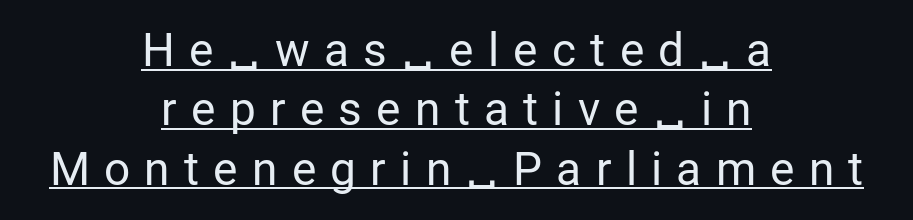
Q: Is the text bold? A: No.
Q: Is the text italic (slanted)? A: No, it is upright.
Q: Is the typeface a serif or a sans-serif typeface? A: Sans-serif.
Q: Is the text underlined? A: Yes.
Q: How is the paragraph aligned? A: Centered.
Q: Is the spacing between letters normal or unusually wide? A: Unusually wide.
Q: Is the spacing between lines tight, normal or loose? A: Normal.
Q: Width (condensed, normal, or wide)? A: Normal.
Q: Stroke contrast? A: Low.
Q: x-height? A: Medium.
Q: Monospaced? A: No.
